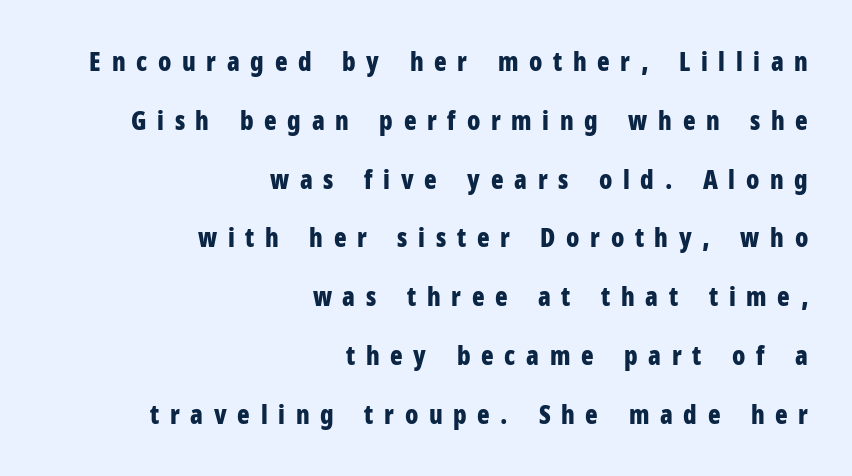
The image shows 26 px bold type, upright; set right-aligned, loose line spacing (2.26x), unusually wide letter spacing (+0.41 em), not underlined.
